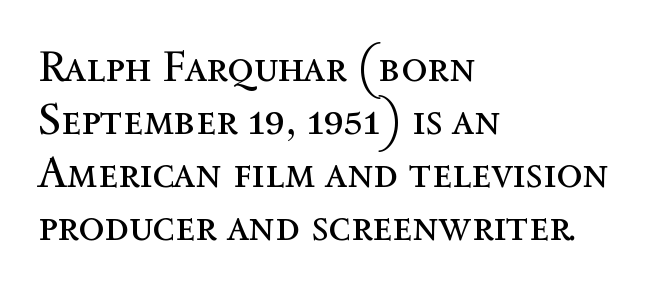
The baseline area is clear. Nobody touched the tracking dial on this one. When letters stand straight like this, we call the style roman or upright. Reading down the block, your eye returns to a fixed left position each line. Each letter keeps its own natural width here, so spacing adapts to shape. Each stroke keeps to a modest, everyday thickness or less.
